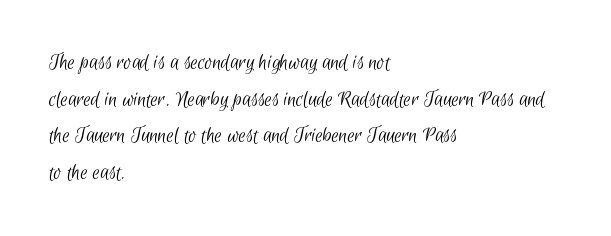
{"bold": "no", "underline": "no", "align": "left", "line_spacing": "normal", "line_spacing_ratio": 1.59, "letter_spacing": "normal", "letter_spacing_em": 0.0, "glyph_px": 23}
